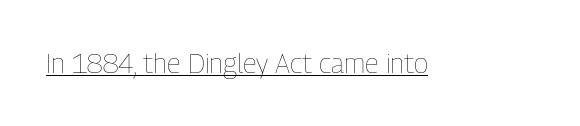
The image shows 27 px text type, upright; set normal letter spacing, underlined.
